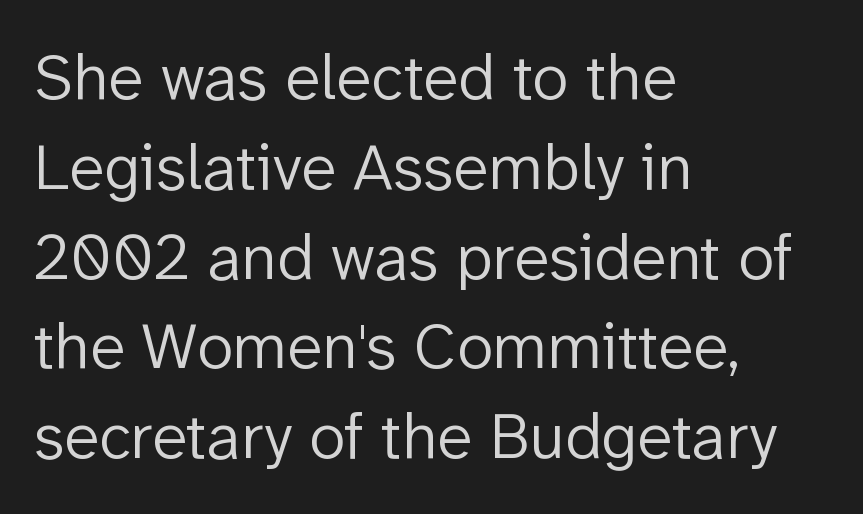
Q: Is the text bold? A: No.
Q: Is the text italic (slanted)? A: No, it is upright.
Q: Is the typeface a serif or a sans-serif typeface? A: Sans-serif.
Q: Is the text underlined? A: No.
Q: How is the paragraph aligned? A: Left-aligned.
Q: Is the spacing between letters normal or unusually wide? A: Normal.
Q: Is the spacing between lines tight, normal or loose? A: Normal.
Q: Width (condensed, normal, or wide)? A: Normal.
Q: Stroke contrast? A: Low.
Q: x-height? A: Medium.
Q: Monospaced? A: No.
